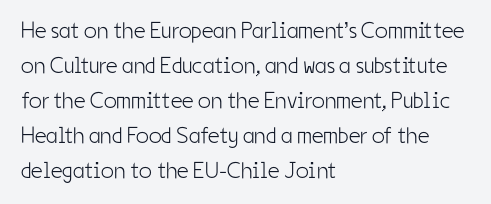
The image shows 23 px text type, upright; set left-aligned, normal line spacing (1.52x), normal letter spacing, not underlined.
